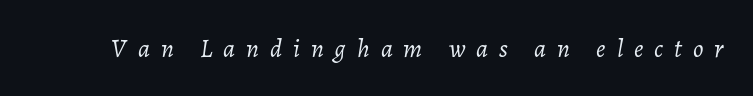
Emphasis-style slanted type is in use. The letterforms stand isolated, each surrounded by extra space. Heft: none added — not bold. Anything drawn beneath the words? Only blank space.
